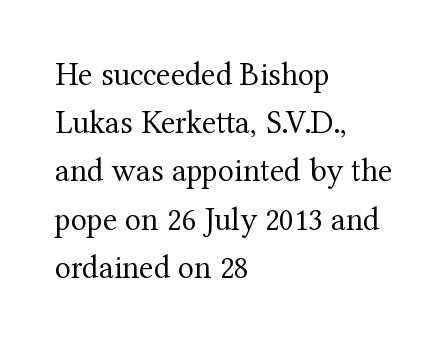
Each letter keeps its own natural width here, so spacing adapts to shape. To sum up the face: it has serifs. This rendering features lettering with no underline. This rendering leaves character spacing at its baseline value. Is this a heavy cut? Hardly; it is regular or lighter. Every character sits straight up, as roman type does.
